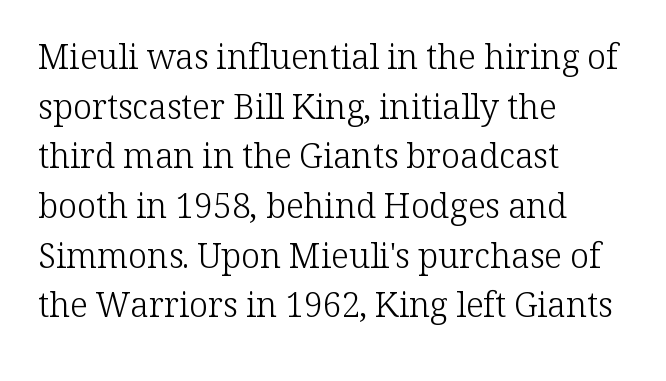
The image shows 34 px light serif type, upright; set left-aligned, normal line spacing (1.46x), normal letter spacing, not underlined; low stroke contrast and a medium x-height.
